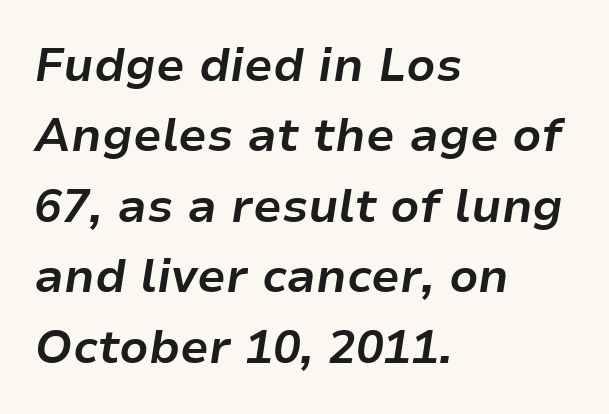
{"italic": "yes", "lean": "right", "slant_degrees": 9, "bold": "yes", "weight": "bold", "width": "normal", "stroke_contrast": "low", "x_height": "medium", "monospaced": "no", "underline": "no", "align": "left", "line_spacing": "normal", "line_spacing_ratio": 1.53, "letter_spacing": "normal", "letter_spacing_em": 0.0, "glyph_px": 46}
